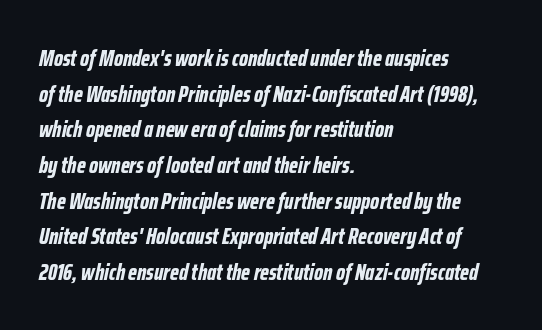
Q: Is the text bold? A: Yes.
Q: Is the text italic (slanted)? A: Yes, it leans right by about 12 degrees.
Q: Is the text underlined? A: No.
Q: How is the paragraph aligned? A: Left-aligned.
Q: Is the spacing between letters normal or unusually wide? A: Normal.
Q: Is the spacing between lines tight, normal or loose? A: Normal.
